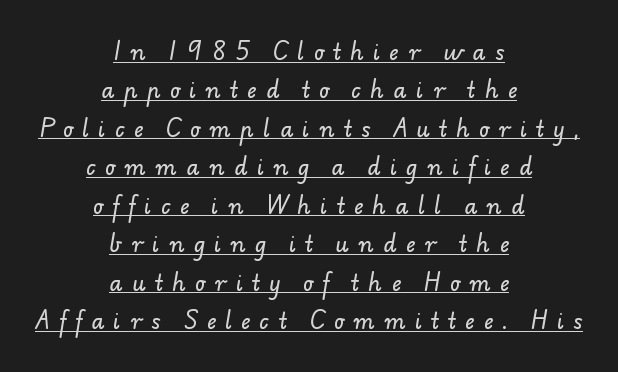
{"underline": "yes", "align": "center", "line_spacing_ratio": 1.83, "letter_spacing": "wide", "letter_spacing_em": 0.45, "glyph_px": 21}
